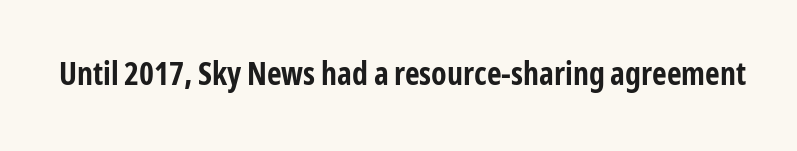
Q: Is the text bold? A: Yes.
Q: Is the text italic (slanted)? A: No, it is upright.
Q: Is the typeface a serif or a sans-serif typeface? A: Sans-serif.
Q: Is the text underlined? A: No.
Q: Is the spacing between letters normal or unusually wide? A: Normal.
Q: Width (condensed, normal, or wide)? A: Condensed.
Q: Stroke contrast? A: Low.
Q: x-height? A: Medium.
Q: Monospaced? A: No.
